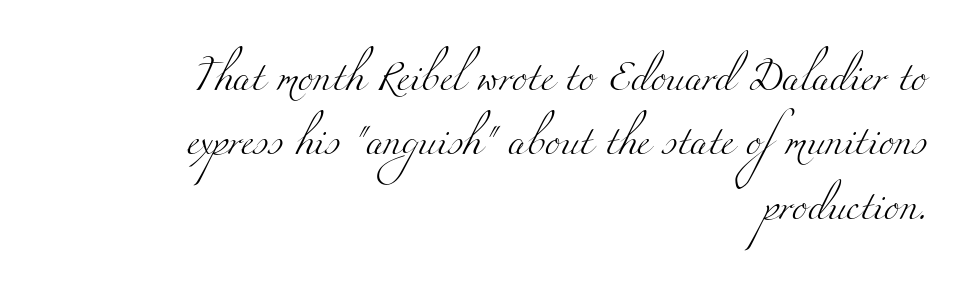
{"bold": "no", "weight": "light", "width": "wide", "stroke_contrast": "medium", "x_height": "small", "monospaced": "no", "underline": "no", "align": "right", "line_spacing": "loose", "line_spacing_ratio": 2.22, "letter_spacing": "normal", "letter_spacing_em": 0.0, "glyph_px": 29}
